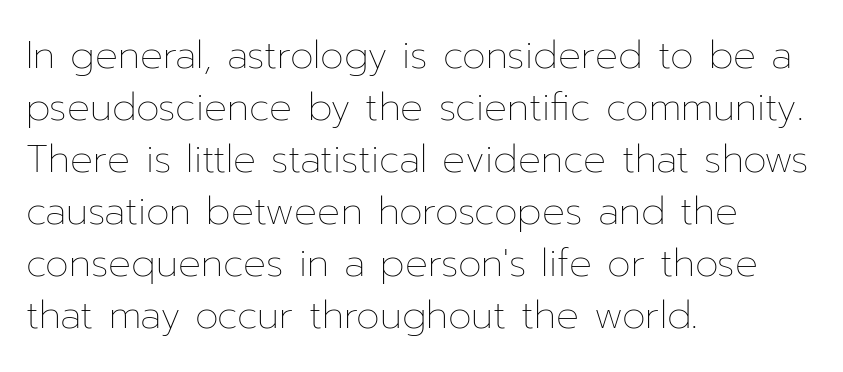
Q: Is the text bold? A: No.
Q: Is the text italic (slanted)? A: No, it is upright.
Q: Is the text underlined? A: No.
Q: How is the paragraph aligned? A: Left-aligned.
Q: Is the spacing between letters normal or unusually wide? A: Normal.
Q: Is the spacing between lines tight, normal or loose? A: Normal.
Q: Width (condensed, normal, or wide)? A: Normal.
Q: Stroke contrast? A: Low.
Q: x-height? A: Medium.
Q: Monospaced? A: No.
